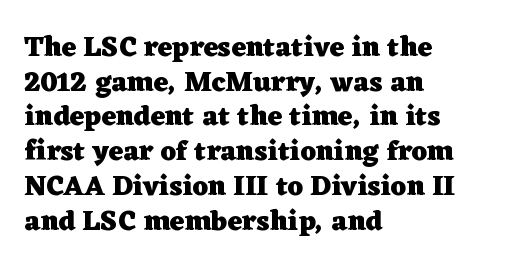
{"serif": "yes", "italic": "no", "bold": "yes", "weight": "heavy", "width": "wide", "stroke_contrast": "low", "x_height": "medium", "monospaced": "no", "underline": "no", "align": "left", "line_spacing_ratio": 1.24, "letter_spacing": "normal", "letter_spacing_em": 0.0, "glyph_px": 28}
